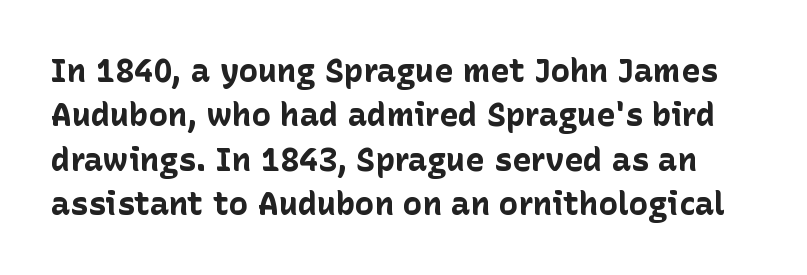
The foot of each line stays bare and open. Nothing sits at the stroke ends, so this counts as sans-serif. Students, observe: this is what conventionally led text looks like. Is the type bold? Yes — the strokes are clearly thick and heavy.
